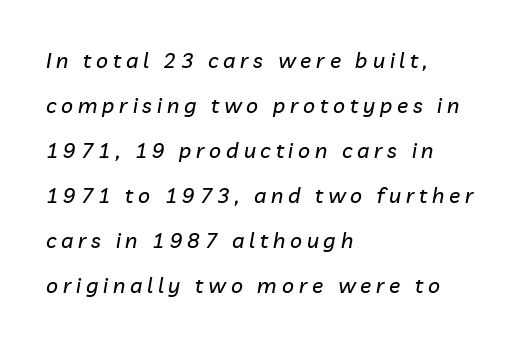
{"italic": "yes", "lean": "right", "slant_degrees": 10, "underline": "no", "align": "left", "line_spacing": "loose", "line_spacing_ratio": 2.14, "letter_spacing": "wide", "letter_spacing_em": 0.23, "glyph_px": 21}
